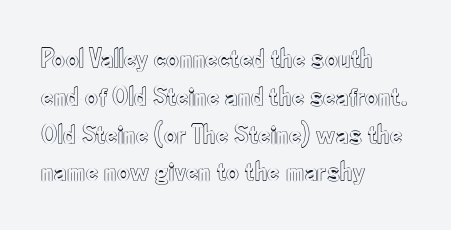
Q: Is the text italic (slanted)? A: No, it is upright.
Q: Is the text underlined? A: No.
Q: How is the paragraph aligned? A: Left-aligned.
Q: Is the spacing between letters normal or unusually wide? A: Normal.
Q: Is the spacing between lines tight, normal or loose? A: Normal.
Q: Width (condensed, normal, or wide)? A: Condensed.
Q: x-height? A: Small.
Q: Monospaced? A: No.
